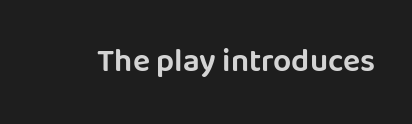
{"serif": "no", "italic": "no", "width": "normal", "stroke_contrast": "low", "x_height": "large", "monospaced": "no", "underline": "no", "letter_spacing": "normal", "letter_spacing_em": 0.0, "glyph_px": 32}
